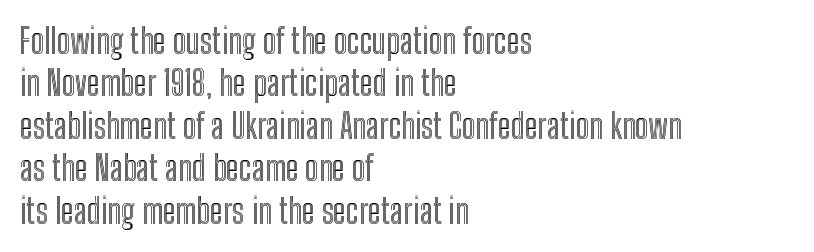
The image shows 34 px condensed type, upright; set left-aligned, normal line spacing (1.25x), normal letter spacing, not underlined; a medium x-height.
